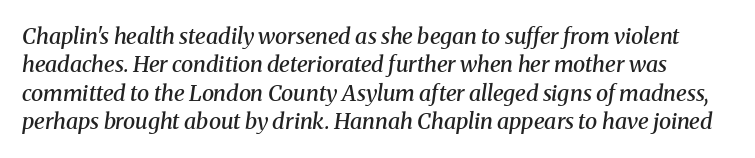
The image shows 22 px text type, italic (leaning right); set normal line spacing (1.29x), normal letter spacing, not underlined.
